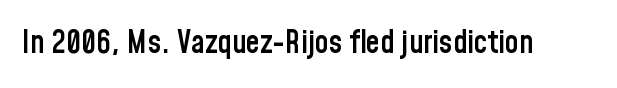
Q: Is the text bold? A: Semi-bold.
Q: Is the text italic (slanted)? A: No, it is upright.
Q: Is the typeface a serif or a sans-serif typeface? A: Sans-serif.
Q: Is the text underlined? A: No.
Q: Is the spacing between letters normal or unusually wide? A: Normal.
Q: Width (condensed, normal, or wide)? A: Condensed.
Q: Stroke contrast? A: Low.
Q: x-height? A: Medium.
Q: Monospaced? A: No.
